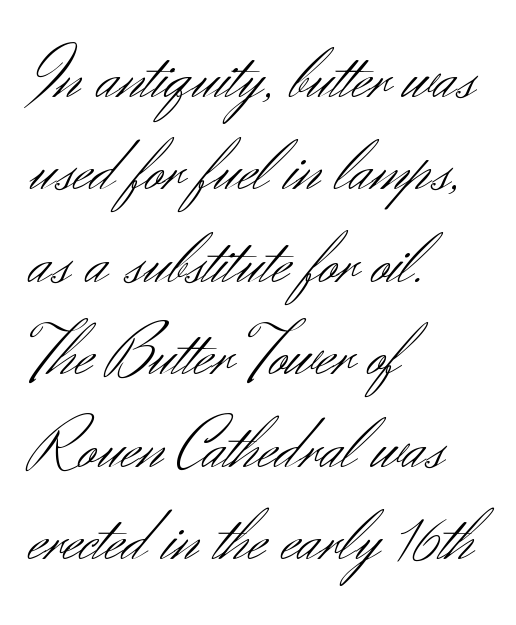
Horizontally, the lines are justified to the leading edge only. Honestly, there is no underline to notice here at all. The horizontal fit of the characters is conventional and even.
